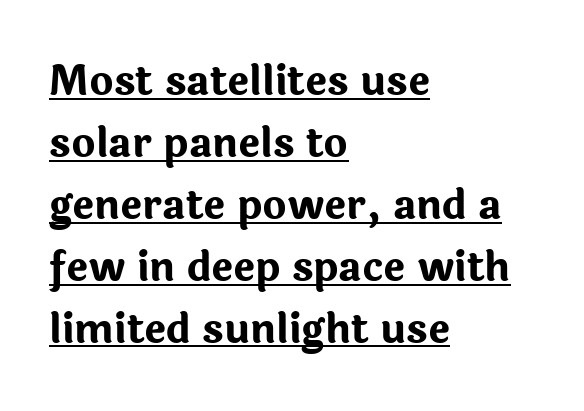
{"serif": "no", "italic": "no", "bold": "yes", "weight": "bold", "width": "normal", "stroke_contrast": "low", "x_height": "medium", "monospaced": "no", "underline": "yes", "align": "left", "line_spacing": "normal", "line_spacing_ratio": 1.51, "letter_spacing": "normal", "letter_spacing_em": 0.0, "glyph_px": 41}
